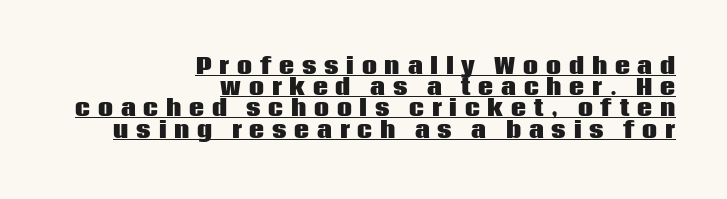
Glance below the letters and you will spot a drawn line. Summary of vertical rhythm: compact, with narrow interline spacing. In CSS terms this would be text-align: right. This is heavy type, rendered in bold.
